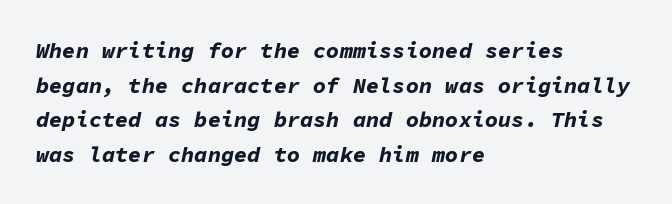
The image shows 22 px bold type, italic (leaning right); set left-aligned, normal line spacing (1.57x), normal letter spacing, not underlined.
